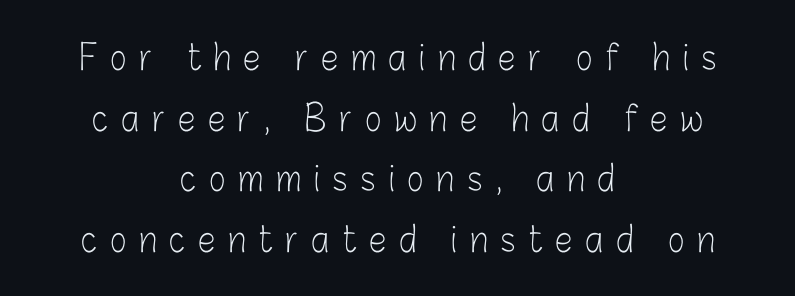
Q: Is the text bold? A: No.
Q: Is the text italic (slanted)? A: No, it is upright.
Q: Is the typeface a serif or a sans-serif typeface? A: Sans-serif.
Q: Is the text underlined? A: No.
Q: How is the paragraph aligned? A: Centered.
Q: Is the spacing between letters normal or unusually wide? A: Unusually wide.
Q: Width (condensed, normal, or wide)? A: Condensed.
Q: Stroke contrast? A: Low.
Q: x-height? A: Medium.
Q: Monospaced? A: No.
